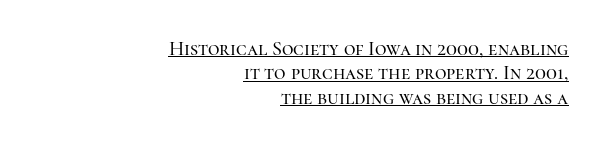
{"italic": "no", "underline": "yes", "align": "right", "line_spacing_ratio": 1.22, "letter_spacing": "normal", "letter_spacing_em": 0.0, "glyph_px": 20}
